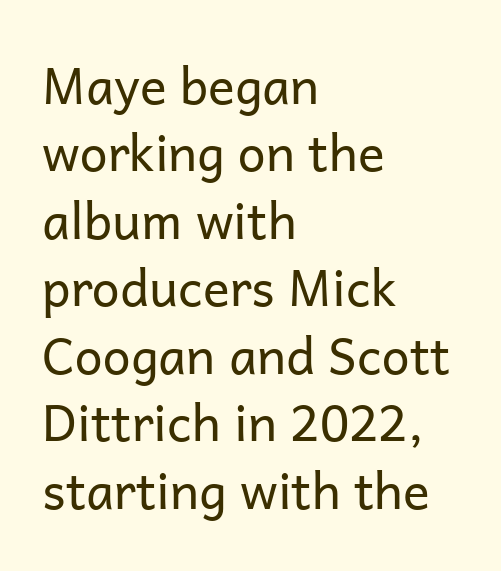
{"serif": "no", "italic": "no", "bold": "no", "weight": "regular", "width": "normal", "stroke_contrast": "low", "x_height": "medium", "monospaced": "no", "underline": "no", "align": "left", "line_spacing": "normal", "line_spacing_ratio": 1.35, "letter_spacing": "normal", "letter_spacing_em": 0.0, "glyph_px": 50}
